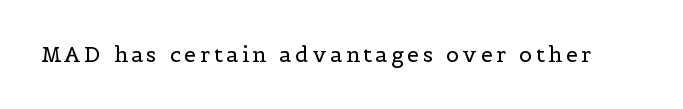
Q: Is the text bold? A: No.
Q: Is the text italic (slanted)? A: No, it is upright.
Q: Is the text underlined? A: No.
